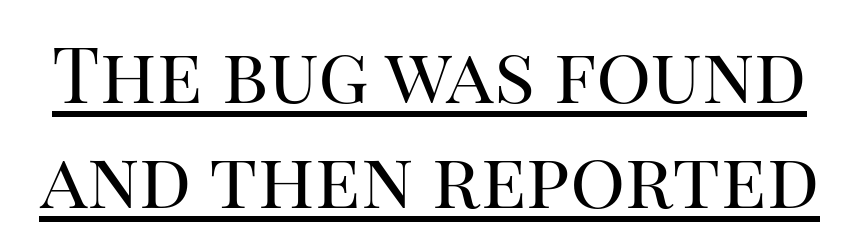
The image shows 77 px regular-weight serif type, upright; set normal line spacing (1.36x), normal letter spacing, underlined; high stroke contrast and a large x-height.
